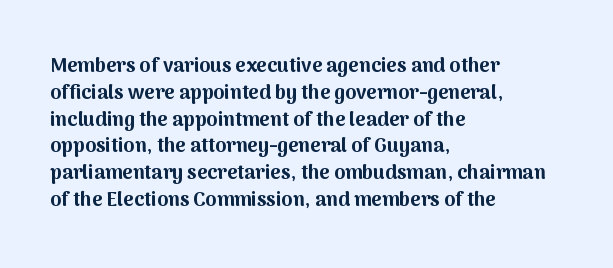
{"italic": "no", "bold": "yes", "underline": "no", "align": "left", "line_spacing": "normal", "line_spacing_ratio": 1.34, "letter_spacing": "normal", "letter_spacing_em": 0.0, "glyph_px": 20}
